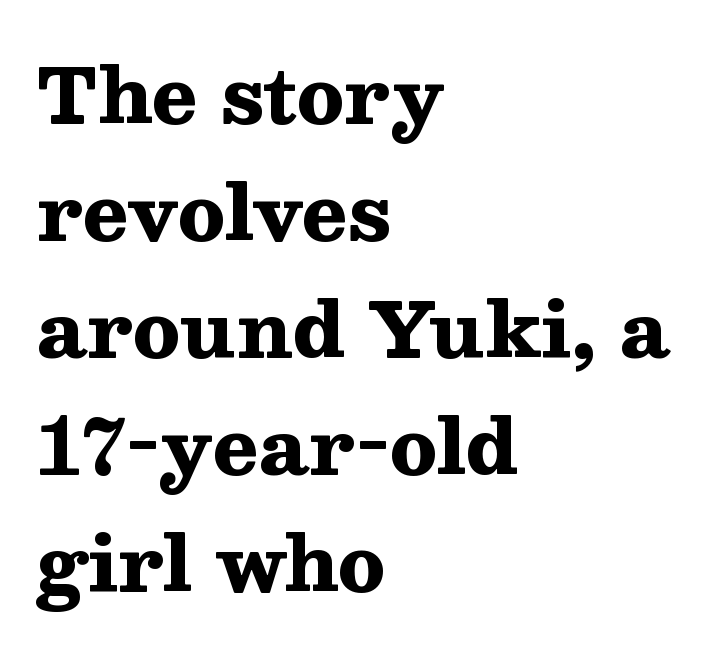
The image shows 76 px heavy, wide serif type, upright; set left-aligned, normal line spacing (1.54x), normal letter spacing, not underlined; medium stroke contrast and a medium x-height.
